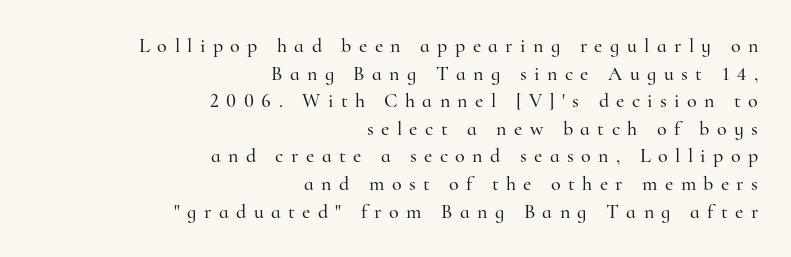
The image shows 20 px text type, upright; set right-aligned, normal line spacing (1.38x), unusually wide letter spacing (+0.37 em), not underlined.
